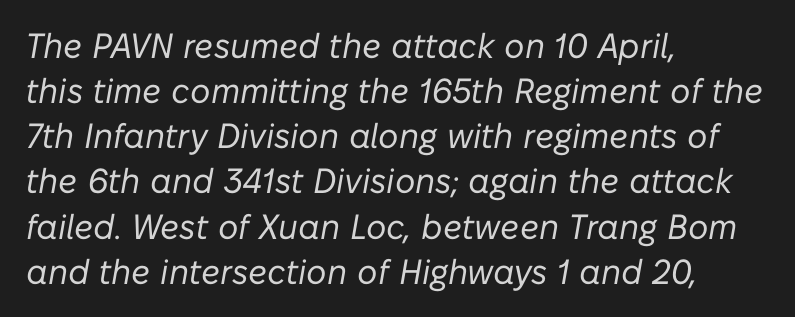
Q: Is the text bold? A: No.
Q: Is the text italic (slanted)? A: Yes, it leans right by about 10 degrees.
Q: Is the text underlined? A: No.
Q: How is the paragraph aligned? A: Left-aligned.
Q: Is the spacing between letters normal or unusually wide? A: Normal.
Q: Is the spacing between lines tight, normal or loose? A: Normal.
Q: Width (condensed, normal, or wide)? A: Normal.
Q: Stroke contrast? A: Low.
Q: x-height? A: Medium.
Q: Monospaced? A: No.
